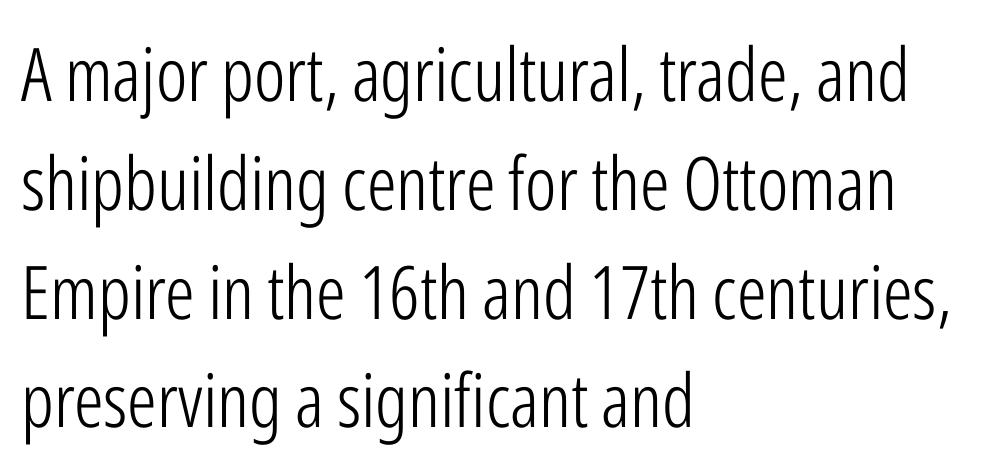
{"serif": "no", "italic": "no", "bold": "no", "weight": "light", "width": "condensed", "stroke_contrast": "low", "x_height": "medium", "monospaced": "no", "underline": "no", "align": "left", "line_spacing": "normal", "line_spacing_ratio": 1.47, "letter_spacing": "normal", "letter_spacing_em": 0.0, "glyph_px": 74}
